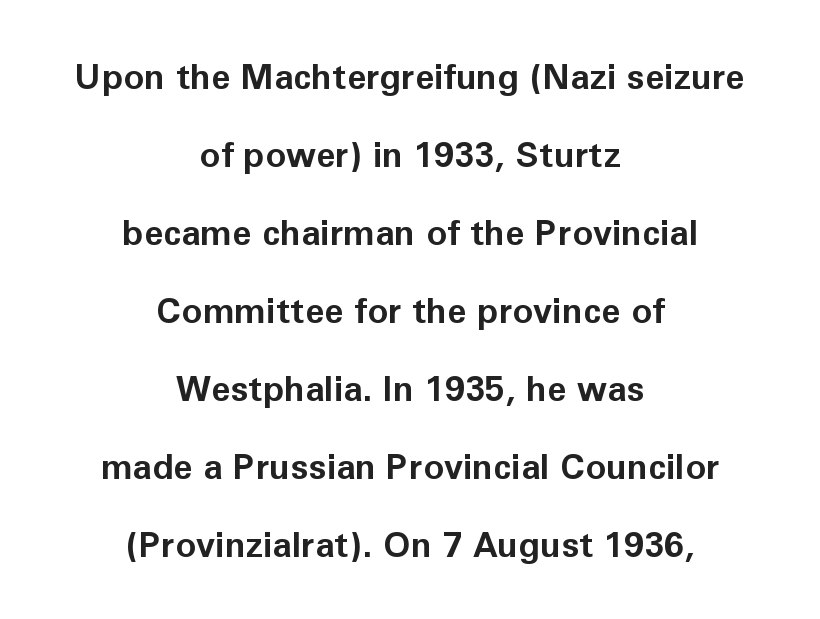
The image shows 35 px bold sans-serif type, upright; set centered, loose line spacing (2.23x), normal letter spacing, not underlined; low stroke contrast and a medium x-height.
